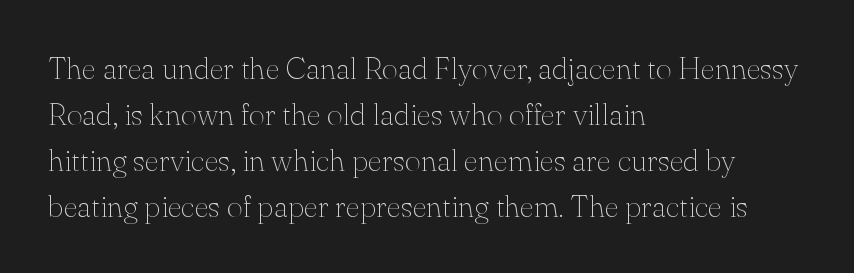
The image shows 31 px thin serif type, upright; set left-aligned, normal line spacing (1.48x), normal letter spacing, not underlined; medium stroke contrast and a small x-height.
